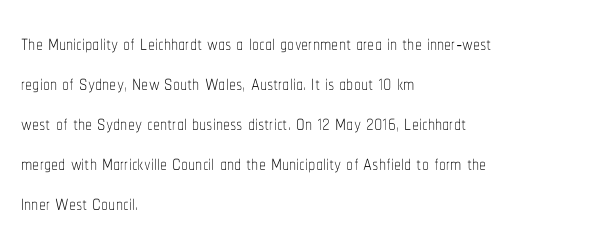
{"italic": "no", "bold": "no", "weight": "thin", "width": "condensed", "stroke_contrast": "low", "x_height": "medium", "monospaced": "no", "underline": "no", "align": "left", "line_spacing": "normal", "line_spacing_ratio": 1.43, "letter_spacing": "normal", "letter_spacing_em": 0.0, "glyph_px": 28}
